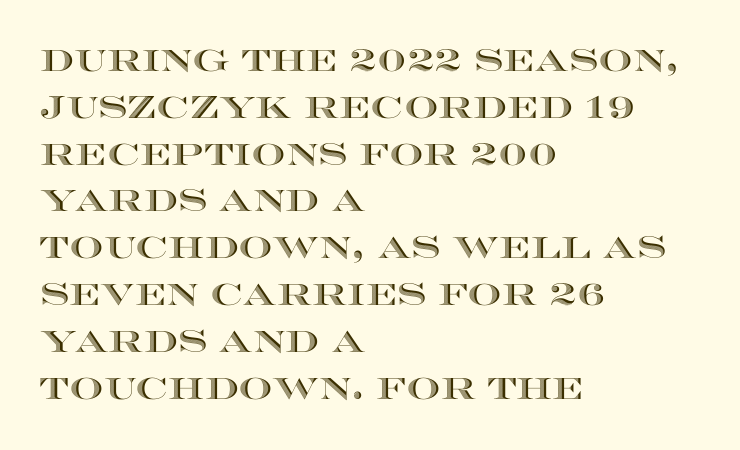
This is the regular roman posture of the typeface. Varying glyph widths throughout — classic text-font behaviour. Plain, unruled lines of type. Leading: standard. The compositor pushed each line to the left boundary.
